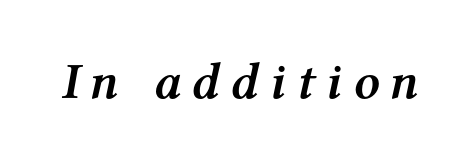
{"italic": "yes", "lean": "right", "slant_degrees": 12, "bold": "yes", "weight": "semibold", "width": "normal", "stroke_contrast": "medium", "x_height": "medium", "monospaced": "no", "underline": "no", "letter_spacing": "wide", "letter_spacing_em": 0.21, "glyph_px": 51}
